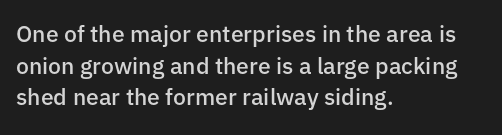
{"italic": "no", "bold": "semi", "underline": "no", "align": "left", "line_spacing": "normal", "line_spacing_ratio": 1.37, "letter_spacing": "normal", "letter_spacing_em": 0.0, "glyph_px": 23}
